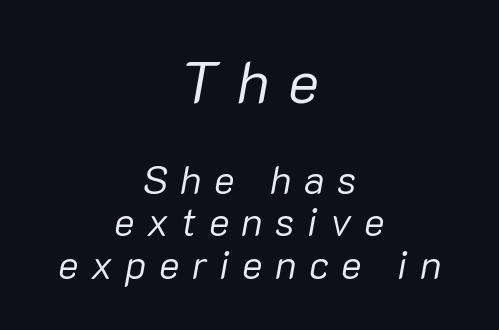
Q: Is the text bold? A: No.
Q: Is the text italic (slanted)? A: Yes, it leans right by about 10 degrees.
Q: Is the text underlined? A: No.
Q: How is the paragraph aligned? A: Centered.
Q: Is the spacing between letters normal or unusually wide? A: Unusually wide.
Q: Is the spacing between lines tight, normal or loose? A: Tight.
Q: Which block of text is set in a larger size, the first (top) or the second (bottom)? A: The first (top) one.
Q: Width (condensed, normal, or wide)? A: Normal.
Q: Stroke contrast? A: Low.
Q: x-height? A: Medium.
Q: Monospaced? A: No.
